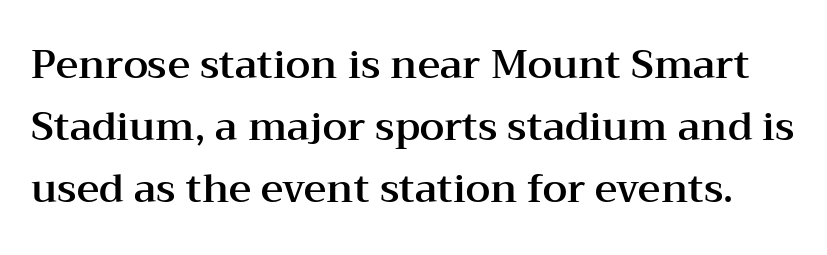
{"serif": "yes", "italic": "no", "width": "wide", "stroke_contrast": "medium", "x_height": "medium", "monospaced": "no", "underline": "no", "line_spacing": "normal", "line_spacing_ratio": 1.59, "letter_spacing": "normal", "letter_spacing_em": 0.0, "glyph_px": 39}
